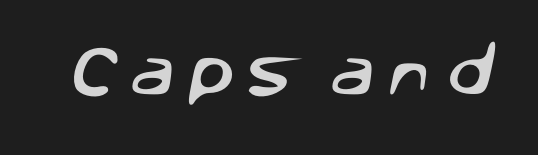
Q: Is the typeface a serif or a sans-serif typeface? A: Sans-serif.
Q: Is the text underlined? A: No.
Q: Is the spacing between letters normal or unusually wide? A: Unusually wide.
Q: Width (condensed, normal, or wide)? A: Normal.
Q: Stroke contrast? A: Low.
Q: x-height? A: Large.
Q: Monospaced? A: No.
